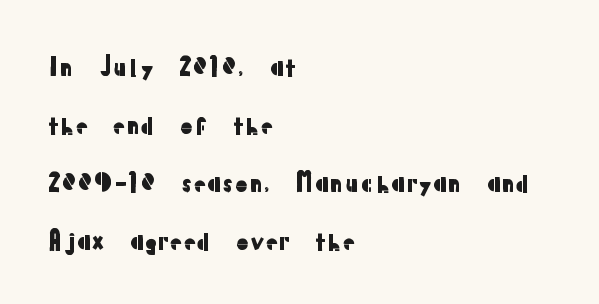
Loosely led — the rows are spread out. If you drew a ruler down the left edge, every line would touch it. It's the straight-up-and-down kind of type. The horizontal fit of the characters is conventional and even. Lines of text with bare space underneath.
